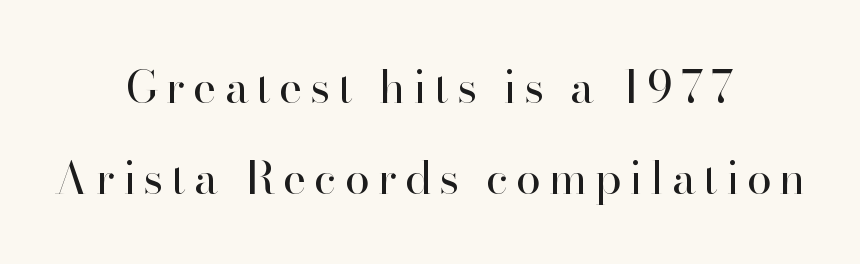
Unlike a clean sans, this face finishes its strokes with serifs. Looks like regular typesetting: each glyph gets only the width it needs. The type sits square on the baseline with zero lean. One-word summary of the alignment: center. No chunkiness to these letters — they're not bold. The strip under each line holds only bare page.
